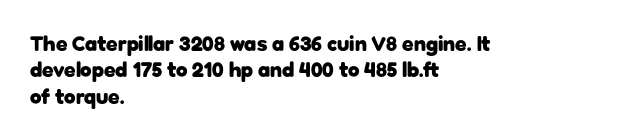
The image shows 21 px bold type, upright; set left-aligned, normal line spacing (1.26x), normal letter spacing, not underlined.
